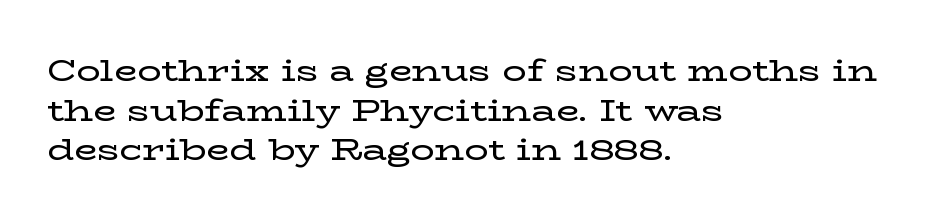
The image shows 30 px wide serif type, upright; set left-aligned, normal line spacing (1.32x), normal letter spacing, not underlined; low stroke contrast and a medium x-height.
